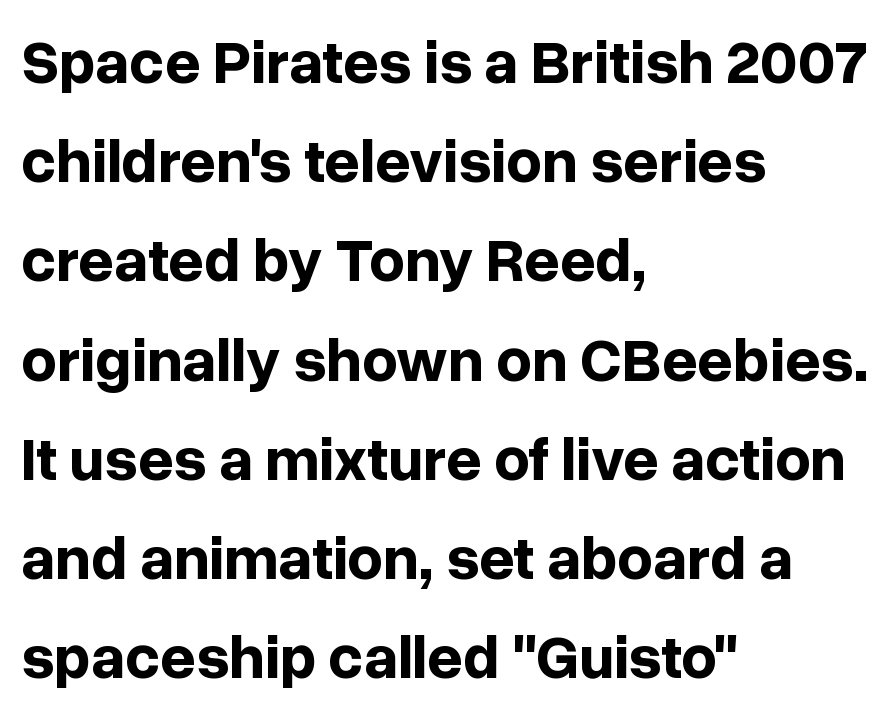
Typographically, this falls in the sans-serif category. In terms of posture, this sample is upright. These lines stack with their left ends in a neat column. The letters advance in unequal steps, a hallmark of proportional type. Bare-footed words on every line.
